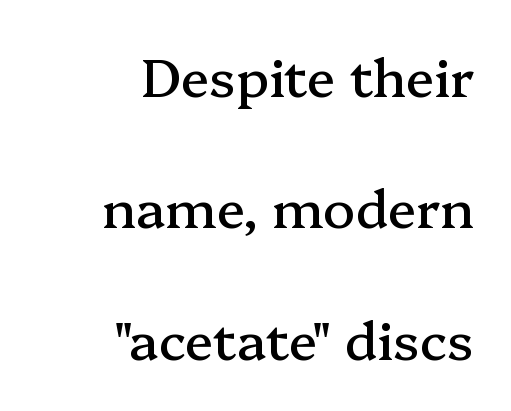
Q: Is the text italic (slanted)? A: No, it is upright.
Q: Is the typeface a serif or a sans-serif typeface? A: Serif.
Q: Is the text underlined? A: No.
Q: How is the paragraph aligned? A: Right-aligned.
Q: Is the spacing between letters normal or unusually wide? A: Normal.
Q: Is the spacing between lines tight, normal or loose? A: Loose.
Q: Width (condensed, normal, or wide)? A: Normal.
Q: Stroke contrast? A: Medium.
Q: x-height? A: Medium.
Q: Monospaced? A: No.
